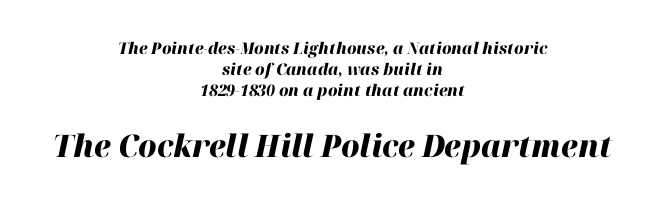
The image shows 31 px heavy type, italic (leaning right); set centered, normal line spacing (1.3x), normal letter spacing, not underlined; the second (bottom) block is 1.94x larger; high stroke contrast and a medium x-height.
